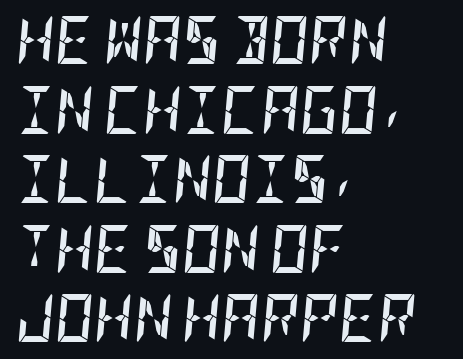
{"italic": "yes", "lean": "right", "slant_degrees": 5, "bold": "yes", "weight": "semibold", "width": "condensed", "stroke_contrast": "low", "x_height": "large", "underline": "no", "align": "left", "line_spacing": "normal", "line_spacing_ratio": 1.45, "letter_spacing": "normal", "letter_spacing_em": 0.0, "glyph_px": 48}
